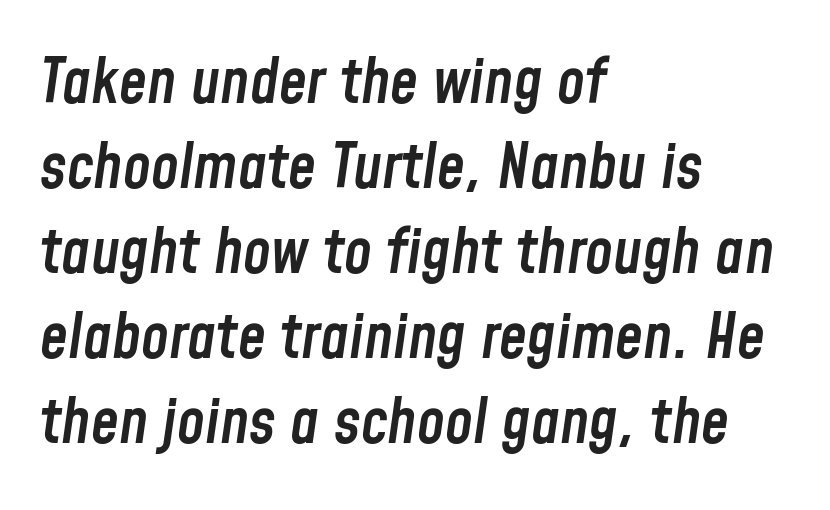
{"italic": "yes", "lean": "right", "slant_degrees": 8, "bold": "semi", "weight": "semibold", "width": "condensed", "stroke_contrast": "low", "x_height": "medium", "monospaced": "no", "underline": "no", "align": "left", "line_spacing": "normal", "line_spacing_ratio": 1.35, "letter_spacing": "normal", "letter_spacing_em": 0.0, "glyph_px": 63}
